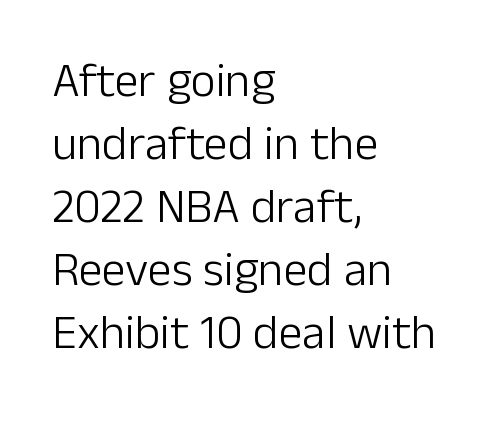
{"serif": "no", "italic": "no", "bold": "no", "weight": "light", "width": "normal", "stroke_contrast": "low", "x_height": "medium", "monospaced": "no", "underline": "no", "align": "left", "line_spacing": "normal", "line_spacing_ratio": 1.31, "letter_spacing": "normal", "letter_spacing_em": 0.0, "glyph_px": 48}
